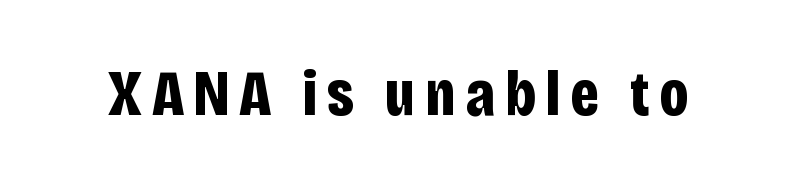
Q: Is the text bold? A: Yes.
Q: Is the text italic (slanted)? A: No, it is upright.
Q: Is the typeface a serif or a sans-serif typeface? A: Sans-serif.
Q: Is the text underlined? A: No.
Q: Width (condensed, normal, or wide)? A: Condensed.
Q: Stroke contrast? A: Low.
Q: x-height? A: Large.
Q: Monospaced? A: No.
